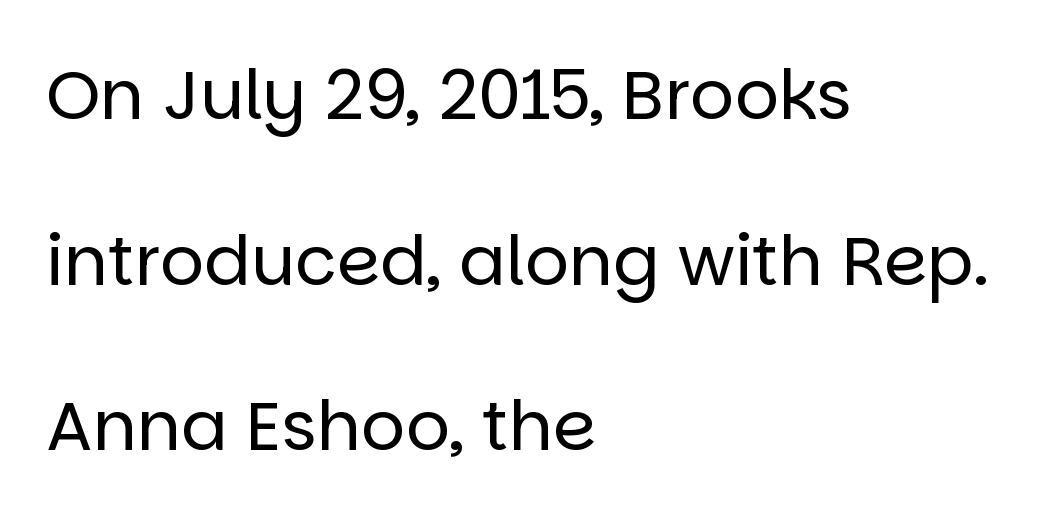
Note the varied advance widths — an 'i' is clearly narrower than an 'm'. Words float on clear page, feet unadorned. Nope, no serifs anywhere on these letters. Counters stay open thanks to moderate or lighter strokes. This sample uses an upright cut, with every glyph sitting square on the baseline.
